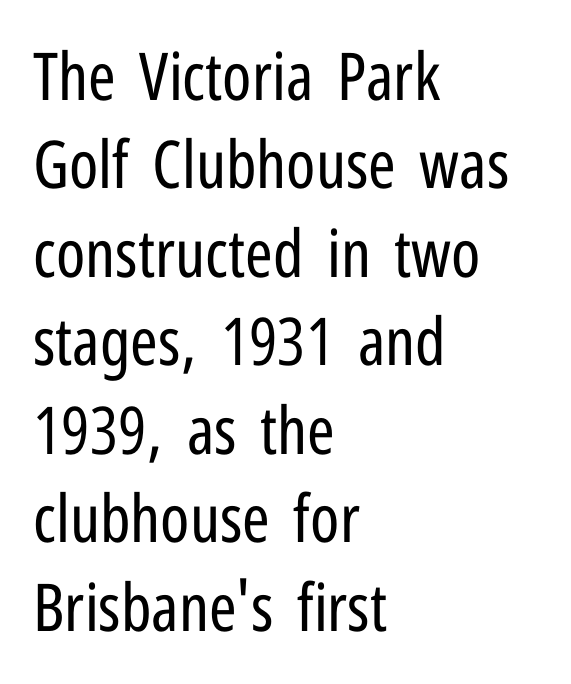
What kind of face is this? One without serifs — a sans. The passage shown is typed in a proportional face where columns would drift. Rule under the text: the space is simply empty. No letter is thick-stroked: the sample isn't bold.
